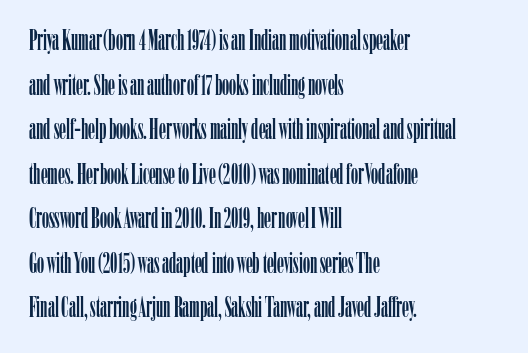
The image shows 28 px condensed serif type, upright; set left-aligned, normal line spacing (1.59x), normal letter spacing, not underlined; low stroke contrast and a medium x-height.
